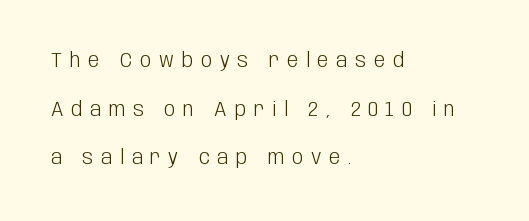
{"italic": "no", "bold": "no", "underline": "no", "align": "left", "line_spacing": "loose", "line_spacing_ratio": 2.43, "letter_spacing": "wide", "letter_spacing_em": 0.39, "glyph_px": 20}
